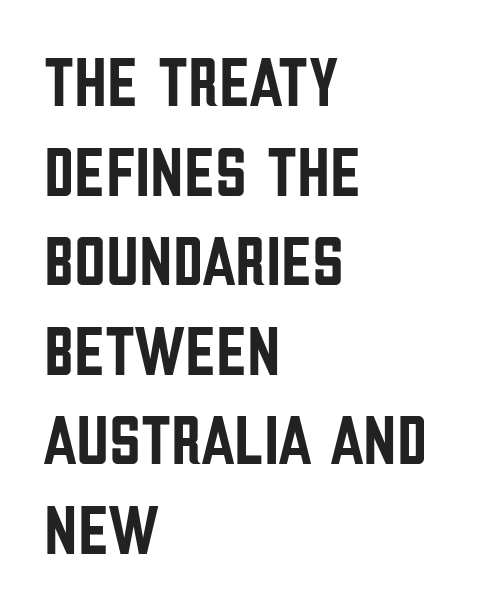
Tracking here is standard; glyphs follow each other at the usual distance. The compositor pushed each line to the left boundary. You can tell from the bare stems that sans-serif type was used. The rendering uses natural spacing where letterforms have individual widths.
